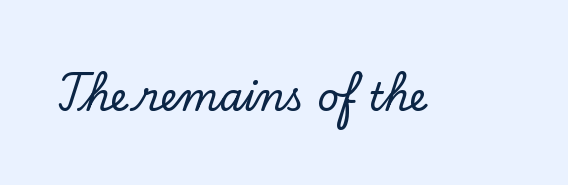
Nothing unusual about the tracking: characters are spaced as the font intends. Letters rest on an invisible, unmarked baseline. The type family on display is of the serif kind. The face used here is proportionally spaced, like ordinary book or web type.
